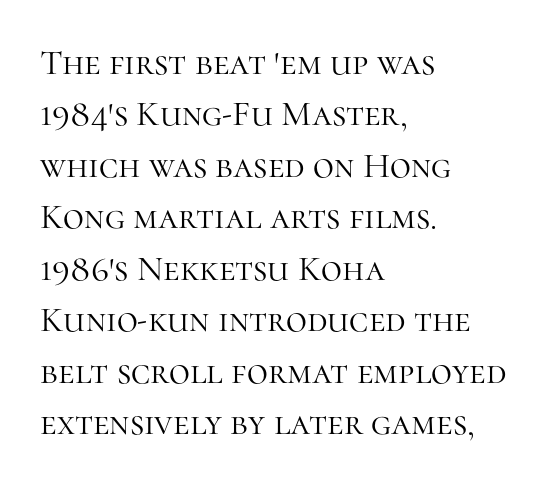
One glance says typical: line gaps are just what's usual. The text was rendered using a seriffed face with decorative stroke endings. Plain, unruled lines of type. The gaps between neighbouring characters are ordinary and unremarkable. A classic flush-left, rag-right setting is used for this passage.
